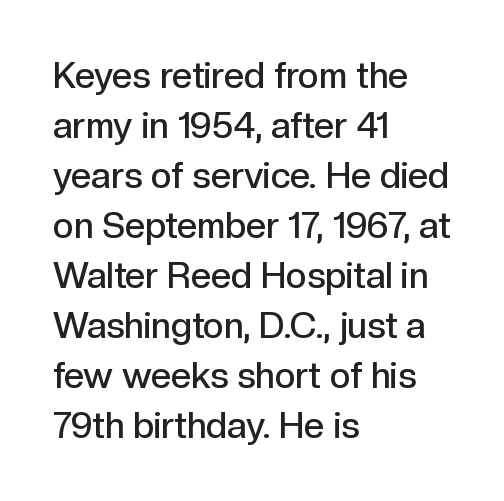
The lines sit at an ordinary, default distance from one another. Summary of weight: moderately heavy, a semibold. These lines are rendered in a variable-pitch font. Upright lettering throughout.
